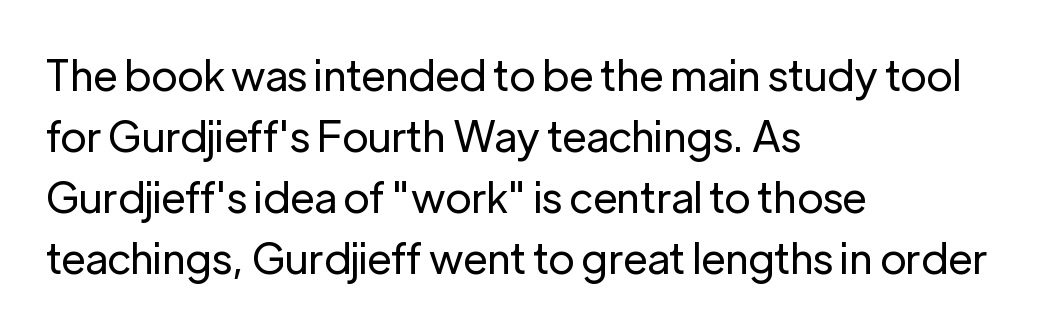
{"serif": "no", "italic": "no", "bold": "no", "weight": "regular", "width": "normal", "stroke_contrast": "low", "x_height": "medium", "monospaced": "no", "underline": "no", "align": "left", "line_spacing": "normal", "line_spacing_ratio": 1.45, "letter_spacing": "normal", "letter_spacing_em": 0.0, "glyph_px": 42}
